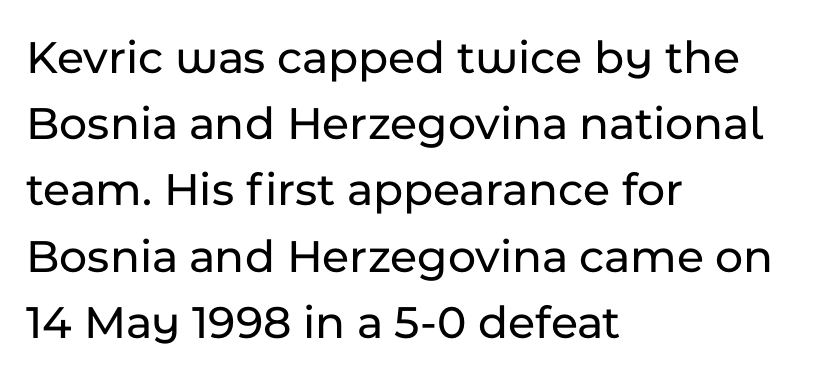
The rows are spaced the way most documents space them. Caption: multi-line text, flush left, ragged right. Is this a fixed-width face? No — the glyphs have proportional, varying widths. Tracking here is standard; glyphs follow each other at the usual distance.
